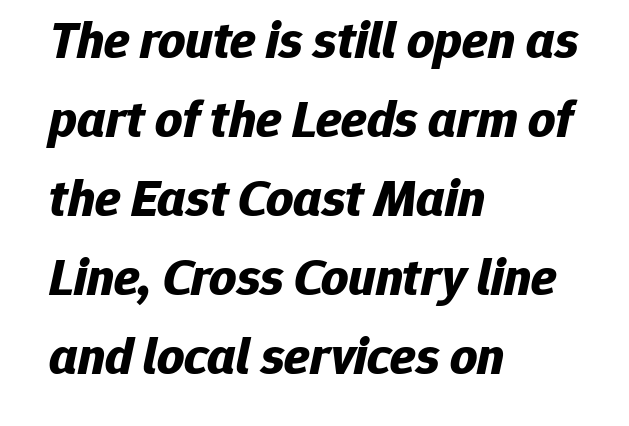
The image shows 53 px bold type, italic (leaning right); set left-aligned, normal line spacing (1.49x), normal letter spacing, not underlined; low stroke contrast and a medium x-height.
